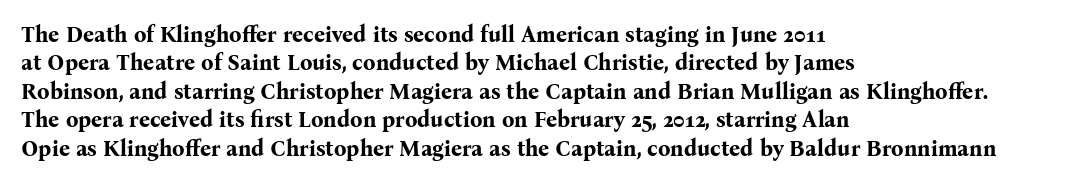
The image shows 22 px bold type, upright; set left-aligned, normal line spacing (1.29x), normal letter spacing, not underlined.
